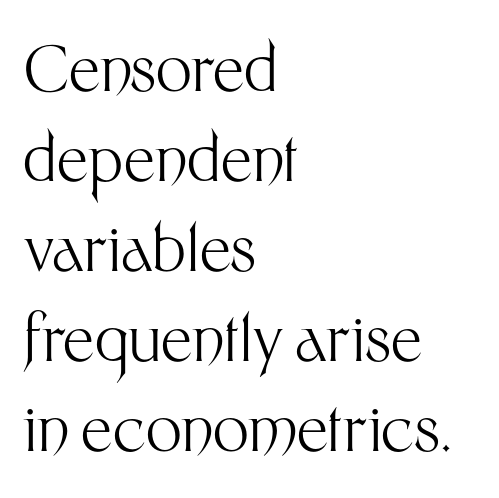
The cut favours lightness, reaching ordinary text weight at its darkest. The letters carry no serifs — their stems end cleanly without finishing strokes. The space beneath each line is pristine and unruled. Layout note: lines flush left.
